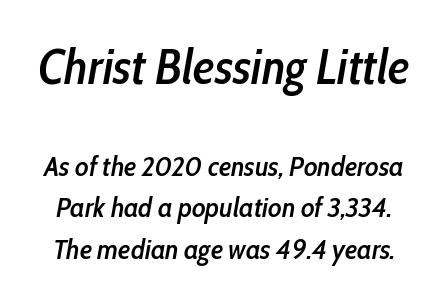
The image shows 49 px semibold, condensed type, italic (leaning right); set normal line spacing (1.48x), normal letter spacing, not underlined; the first (top) block is 1.75x larger; low stroke contrast and a medium x-height.
